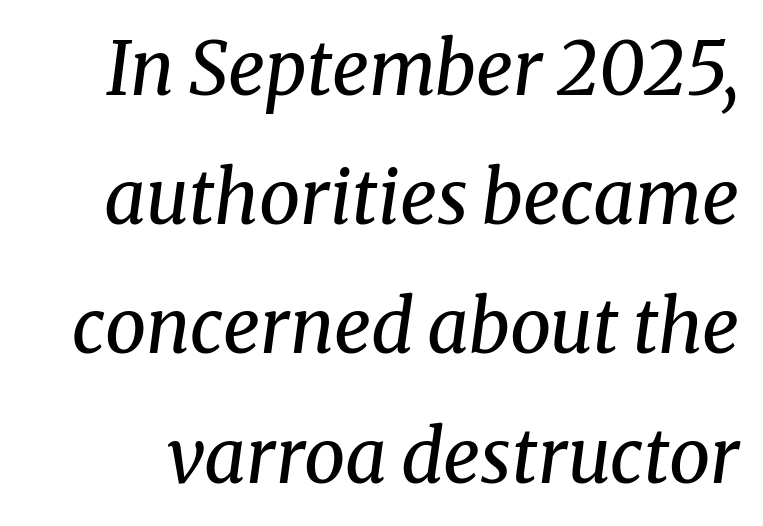
The image shows 73 px regular-weight serif type, italic (leaning right); set line spacing 1.77x, normal letter spacing, not underlined; medium stroke contrast and a medium x-height.
